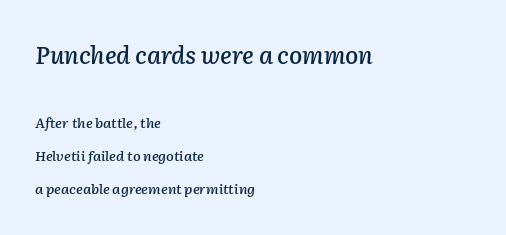
The image shows 24 px text type, italic (leaning right); set left-aligned, loose line spacing (2.37x), normal letter spacing, not underlined; the first (top) block is 1.71x larger.
